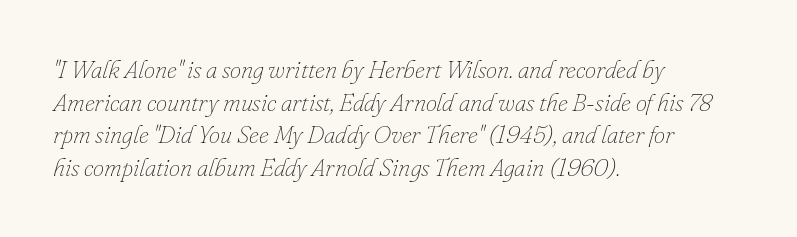
Underlining? Definitely not there. Left-aligned paragraph, ragged on the right. This sample keeps an unexceptional amount of space between lines. The typeface has the unassuming heft of standard copy or less. Would a proofreader flag this as italicized? Yes. Spacing between characters is what you'd get straight out of the box.
